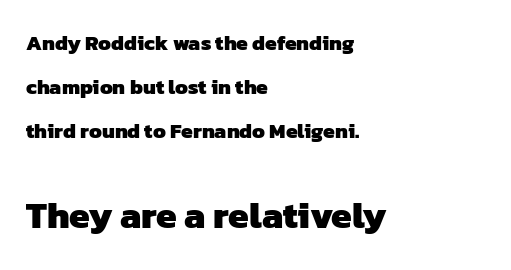
{"serif": "no", "bold": "yes", "weight": "heavy", "width": "normal", "stroke_contrast": "low", "x_height": "medium", "monospaced": "no", "underline": "no", "align": "left", "line_spacing": "loose", "line_spacing_ratio": 2.09, "letter_spacing": "normal", "letter_spacing_em": 0.0, "larger_block": "second", "size_ratio": 1.76, "glyph_px": 37}
